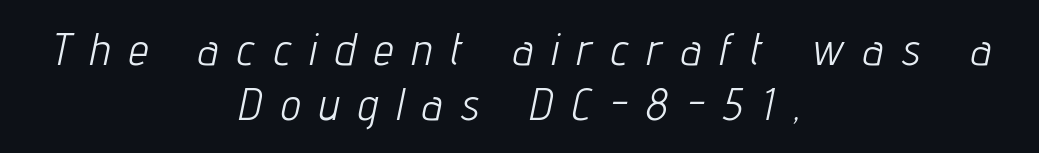
Q: Is the text bold? A: No.
Q: Is the text italic (slanted)? A: Yes, it leans right by about 12 degrees.
Q: Is the text underlined? A: No.
Q: How is the paragraph aligned? A: Centered.
Q: Is the spacing between letters normal or unusually wide? A: Unusually wide.
Q: Width (condensed, normal, or wide)? A: Condensed.
Q: Stroke contrast? A: Low.
Q: x-height? A: Medium.
Q: Monospaced? A: No.
